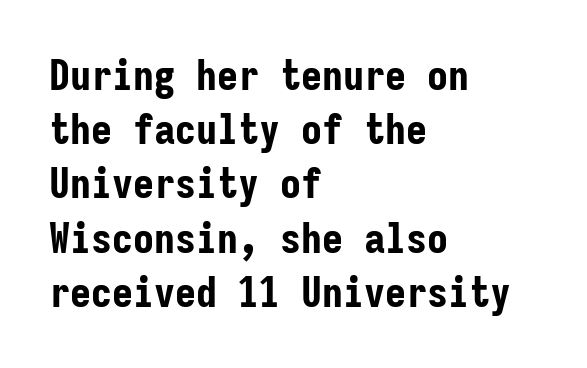
Q: Is the text bold? A: Yes.
Q: Is the text italic (slanted)? A: No, it is upright.
Q: Is the typeface a serif or a sans-serif typeface? A: Sans-serif.
Q: Is the text underlined? A: No.
Q: How is the paragraph aligned? A: Left-aligned.
Q: Is the spacing between letters normal or unusually wide? A: Normal.
Q: Is the spacing between lines tight, normal or loose? A: Normal.
Q: Width (condensed, normal, or wide)? A: Condensed.
Q: Stroke contrast? A: Low.
Q: x-height? A: Medium.
Q: Monospaced? A: Yes.
